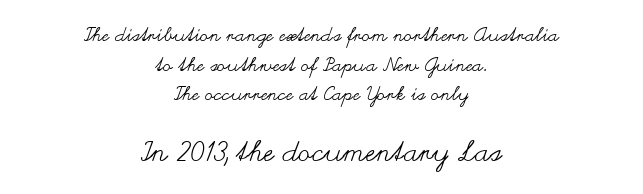
{"bold": "no", "weight": "regular", "width": "wide", "stroke_contrast": "medium", "x_height": "small", "monospaced": "no", "underline": "no", "align": "center", "line_spacing": "normal", "line_spacing_ratio": 1.56, "letter_spacing": "normal", "letter_spacing_em": 0.0, "larger_block": "second", "size_ratio": 1.47, "glyph_px": 28}
